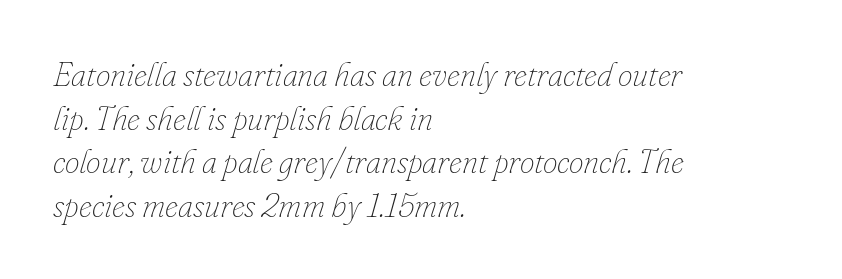
The image shows 33 px thin type, italic (leaning right); set left-aligned, normal line spacing (1.32x), normal letter spacing, not underlined; low stroke contrast and a small x-height.
